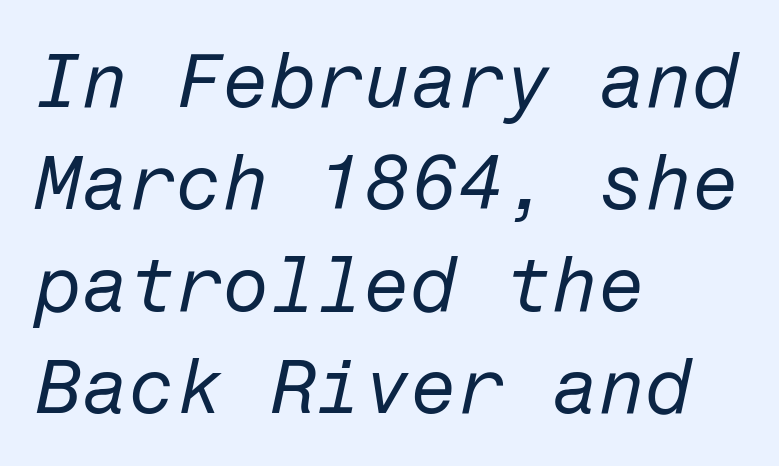
{"italic": "yes", "lean": "right", "slant_degrees": 12, "bold": "no", "weight": "regular", "width": "normal", "stroke_contrast": "low", "x_height": "medium", "underline": "no", "align": "left", "line_spacing": "normal", "line_spacing_ratio": 1.34, "letter_spacing": "normal", "letter_spacing_em": 0.0, "glyph_px": 76}
